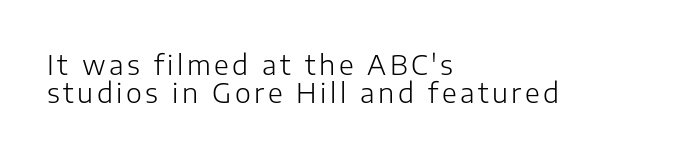
{"italic": "no", "bold": "no", "underline": "no", "align": "left", "line_spacing": "tight", "line_spacing_ratio": 1.03, "glyph_px": 27}
